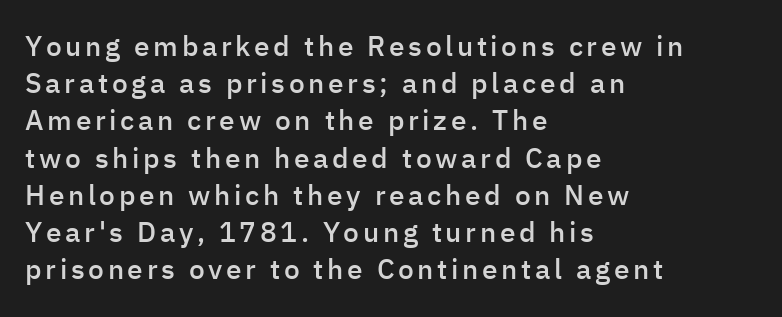
Q: Is the text bold? A: Semi-bold.
Q: Is the text italic (slanted)? A: No, it is upright.
Q: Is the typeface a serif or a sans-serif typeface? A: Sans-serif.
Q: Is the text underlined? A: No.
Q: How is the paragraph aligned? A: Left-aligned.
Q: Is the spacing between lines tight, normal or loose? A: Normal.
Q: Width (condensed, normal, or wide)? A: Normal.
Q: Stroke contrast? A: Low.
Q: x-height? A: Medium.
Q: Monospaced? A: No.
